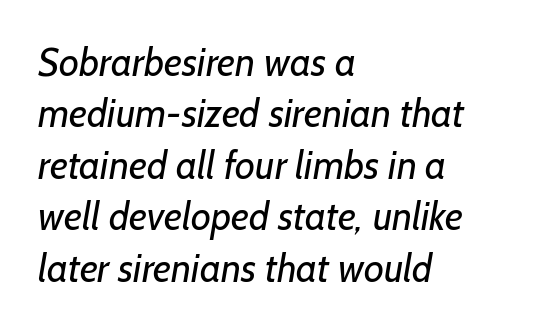
Q: Is the text bold? A: No.
Q: Is the typeface a serif or a sans-serif typeface? A: Sans-serif.
Q: Is the text underlined? A: No.
Q: How is the paragraph aligned? A: Left-aligned.
Q: Is the spacing between letters normal or unusually wide? A: Normal.
Q: Is the spacing between lines tight, normal or loose? A: Normal.
Q: Width (condensed, normal, or wide)? A: Normal.
Q: Stroke contrast? A: Low.
Q: x-height? A: Medium.
Q: Monospaced? A: No.
